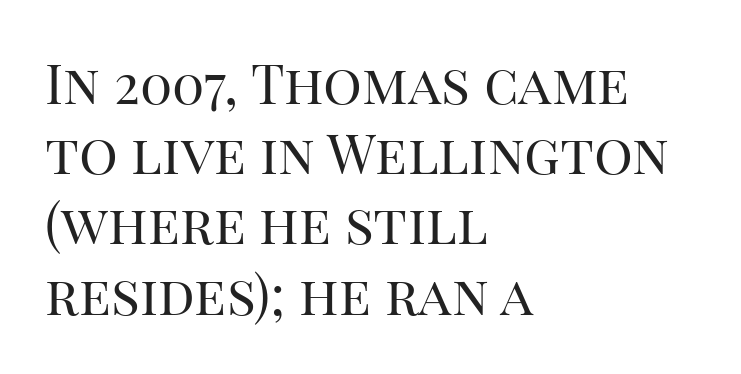
Q: Is the text bold? A: No.
Q: Is the text italic (slanted)? A: No, it is upright.
Q: Is the typeface a serif or a sans-serif typeface? A: Serif.
Q: Is the text underlined? A: No.
Q: How is the paragraph aligned? A: Left-aligned.
Q: Is the spacing between letters normal or unusually wide? A: Normal.
Q: Is the spacing between lines tight, normal or loose? A: Normal.
Q: Width (condensed, normal, or wide)? A: Normal.
Q: Stroke contrast? A: High.
Q: x-height? A: Large.
Q: Monospaced? A: No.
